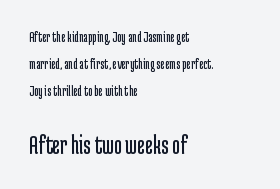
Q: Is the text bold? A: No.
Q: Is the text italic (slanted)? A: No, it is upright.
Q: Is the text underlined? A: No.
Q: How is the paragraph aligned? A: Left-aligned.
Q: Is the spacing between letters normal or unusually wide? A: Normal.
Q: Which block of text is set in a larger size, the first (top) or the second (bottom)? A: The second (bottom) one.
